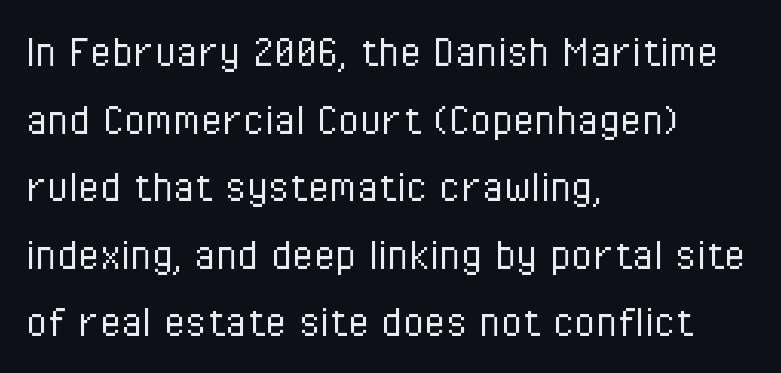
Q: Is the text bold? A: No.
Q: Is the text italic (slanted)? A: No, it is upright.
Q: Is the typeface a serif or a sans-serif typeface? A: Sans-serif.
Q: Is the text underlined? A: No.
Q: How is the paragraph aligned? A: Left-aligned.
Q: Is the spacing between letters normal or unusually wide? A: Normal.
Q: Is the spacing between lines tight, normal or loose? A: Normal.
Q: Width (condensed, normal, or wide)? A: Condensed.
Q: Stroke contrast? A: Low.
Q: x-height? A: Medium.
Q: Monospaced? A: No.
